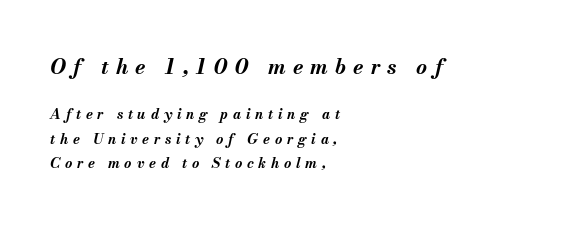
The image shows 21 px bold type, italic (leaning right); set left-aligned, line spacing 1.74x, unusually wide letter spacing (+0.34 em), not underlined; the first (top) block is 1.5x larger.
